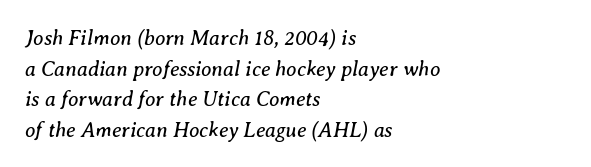
Q: Is the text bold? A: No.
Q: Is the text italic (slanted)? A: Yes, it leans right by about 8 degrees.
Q: Is the text underlined? A: No.
Q: How is the paragraph aligned? A: Left-aligned.
Q: Is the spacing between letters normal or unusually wide? A: Normal.
Q: Is the spacing between lines tight, normal or loose? A: Normal.
